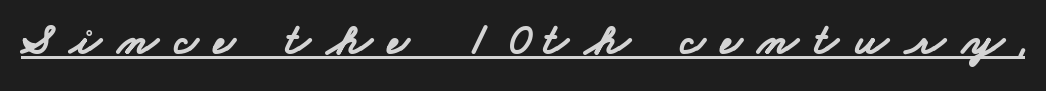
The image shows 46 px bold, wide sans-serif type; set unusually wide letter spacing (+0.36 em), underlined; low stroke contrast and a small x-height.
